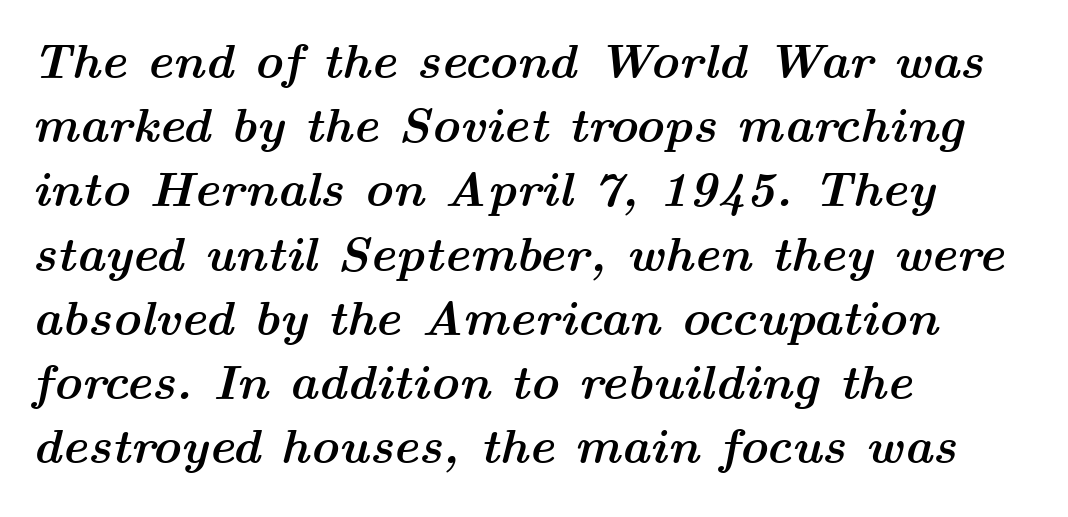
{"italic": "yes", "lean": "right", "slant_degrees": 14, "bold": "yes", "weight": "semibold", "width": "wide", "stroke_contrast": "medium", "x_height": "medium", "monospaced": "no", "underline": "no", "align": "left", "line_spacing": "normal", "line_spacing_ratio": 1.31, "letter_spacing": "normal", "letter_spacing_em": 0.0, "glyph_px": 49}
